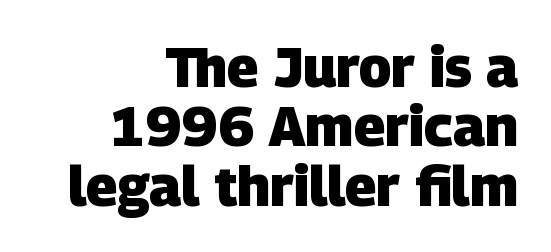
The image shows 55 px heavy sans-serif type; set right-aligned, tight line spacing (1.08x), normal letter spacing, not underlined; low stroke contrast and a large x-height.
